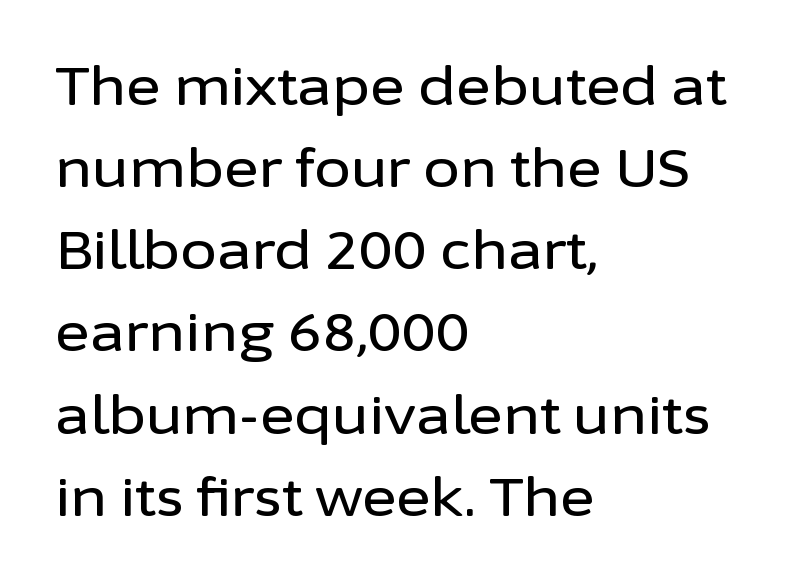
Q: Is the text italic (slanted)? A: No, it is upright.
Q: Is the typeface a serif or a sans-serif typeface? A: Sans-serif.
Q: Is the text underlined? A: No.
Q: How is the paragraph aligned? A: Left-aligned.
Q: Is the spacing between letters normal or unusually wide? A: Normal.
Q: Is the spacing between lines tight, normal or loose? A: Normal.
Q: Width (condensed, normal, or wide)? A: Normal.
Q: Stroke contrast? A: Low.
Q: x-height? A: Medium.
Q: Monospaced? A: No.
